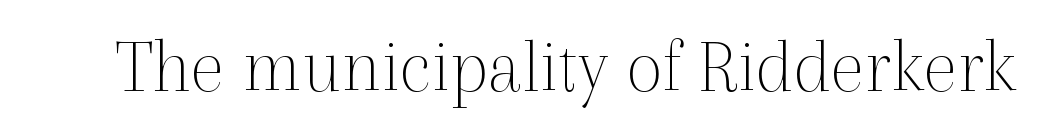
The image shows 79 px thin serif type, upright; set normal letter spacing, not underlined; a medium x-height.
